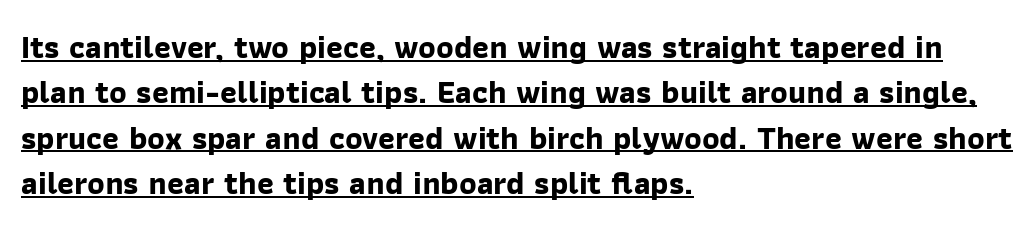
Q: Is the text bold? A: Yes.
Q: Is the typeface a serif or a sans-serif typeface? A: Sans-serif.
Q: Is the text underlined? A: Yes.
Q: How is the paragraph aligned? A: Left-aligned.
Q: Is the spacing between letters normal or unusually wide? A: Normal.
Q: Is the spacing between lines tight, normal or loose? A: Normal.
Q: Width (condensed, normal, or wide)? A: Normal.
Q: Stroke contrast? A: Low.
Q: x-height? A: Medium.
Q: Monospaced? A: No.
